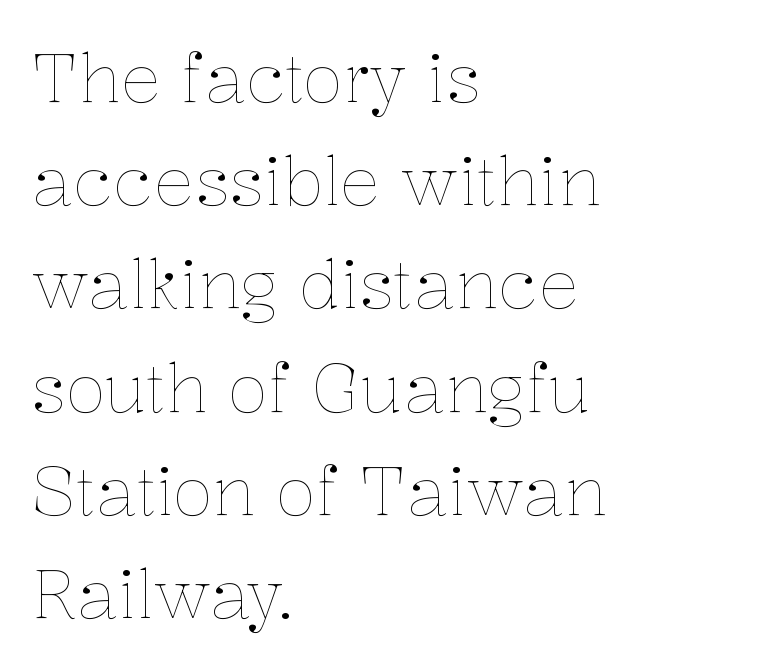
The letters sit at their default tracking, neither squeezed nor spread. Stroke mass is kept to a normal reading level or below. Each letter keeps its own natural width here, so spacing adapts to shape. Type without underlining.
